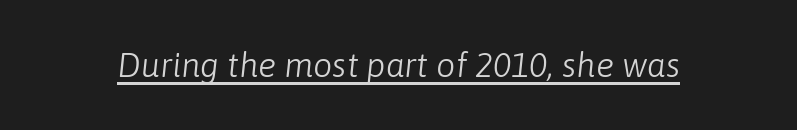
The weight tops out at a normal text grade. The rendering keeps characters at their native spacing. The passage shown is typed in a proportional face where columns would drift. Underlining? Definitely there. Slant detected: the letters are inclined.
